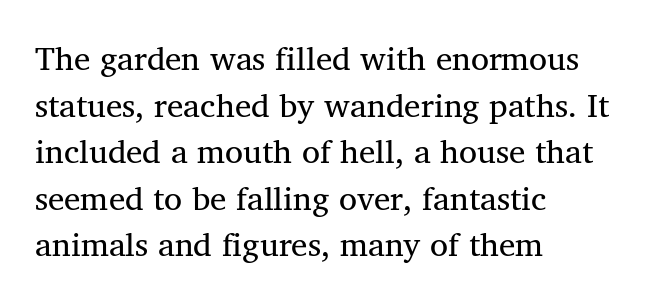
{"serif": "yes", "italic": "no", "bold": "no", "weight": "regular", "width": "normal", "stroke_contrast": "medium", "x_height": "medium", "monospaced": "no", "underline": "no", "align": "left", "line_spacing": "normal", "line_spacing_ratio": 1.41, "letter_spacing": "normal", "letter_spacing_em": 0.0, "glyph_px": 33}
